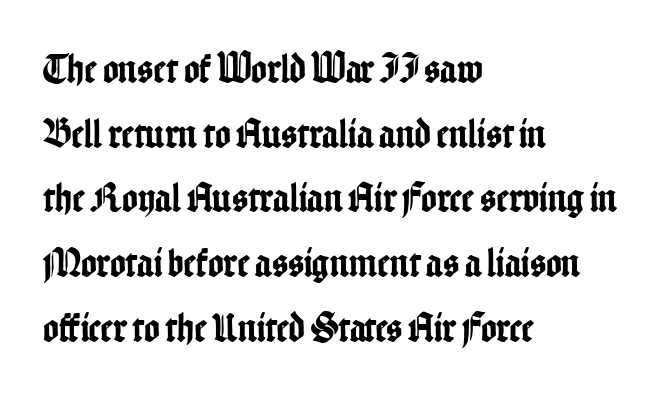
Q: Is the text italic (slanted)? A: No, it is upright.
Q: Is the typeface a serif or a sans-serif typeface? A: Sans-serif.
Q: Is the text underlined? A: No.
Q: How is the paragraph aligned? A: Left-aligned.
Q: Is the spacing between letters normal or unusually wide? A: Normal.
Q: Is the spacing between lines tight, normal or loose? A: Normal.
Q: Width (condensed, normal, or wide)? A: Condensed.
Q: Stroke contrast? A: Low.
Q: x-height? A: Medium.
Q: Monospaced? A: No.
